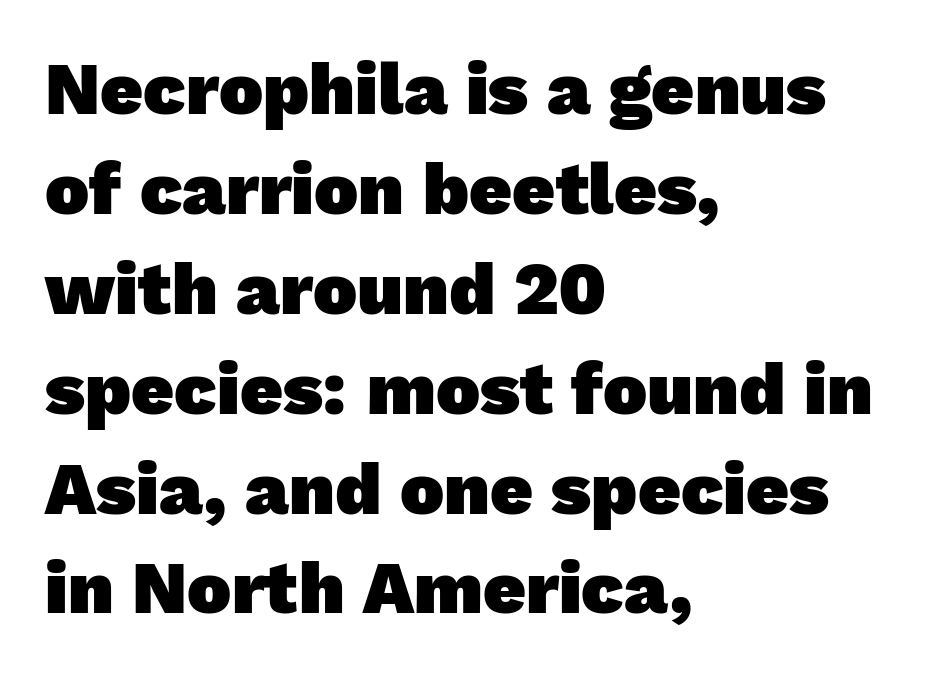
The image shows 74 px heavy sans-serif type; set left-aligned, normal line spacing (1.35x), normal letter spacing, not underlined; low stroke contrast and a medium x-height.
